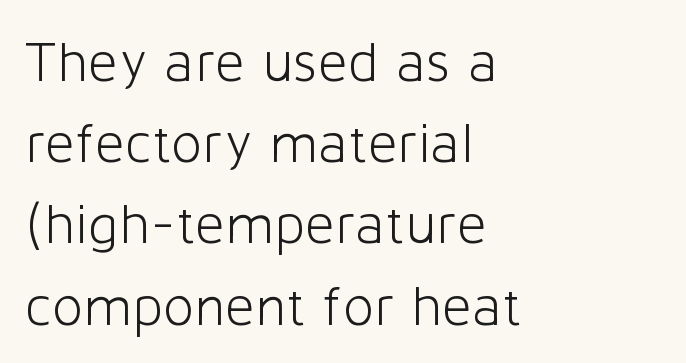
The image shows 58 px light sans-serif type, upright; set left-aligned, normal line spacing (1.4x), normal letter spacing, not underlined; low stroke contrast and a medium x-height.
